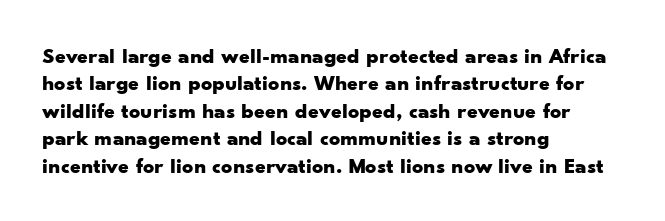
{"italic": "no", "bold": "yes", "underline": "no", "align": "left", "line_spacing": "normal", "line_spacing_ratio": 1.25, "letter_spacing": "normal", "letter_spacing_em": 0.0, "glyph_px": 22}
